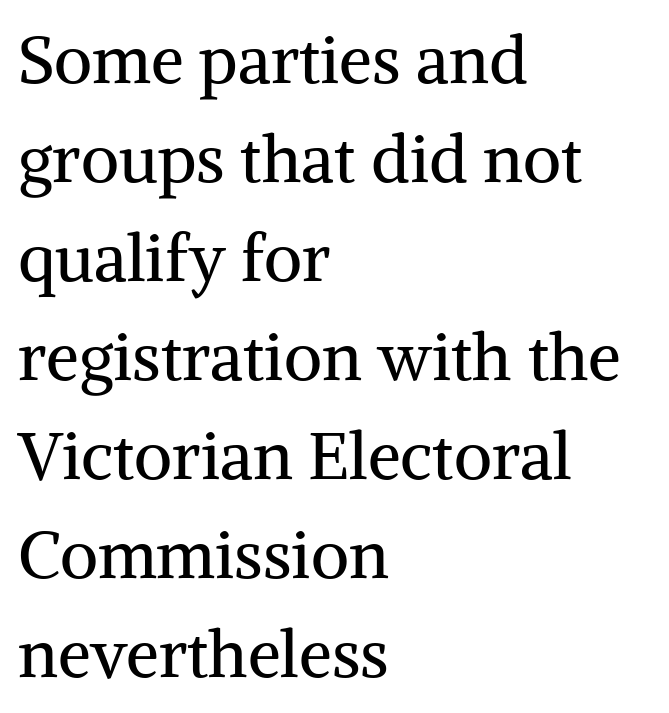
{"serif": "yes", "italic": "no", "bold": "no", "weight": "regular", "width": "normal", "stroke_contrast": "medium", "x_height": "medium", "monospaced": "no", "underline": "no", "align": "left", "line_spacing": "normal", "line_spacing_ratio": 1.5, "letter_spacing": "normal", "letter_spacing_em": 0.0, "glyph_px": 66}
